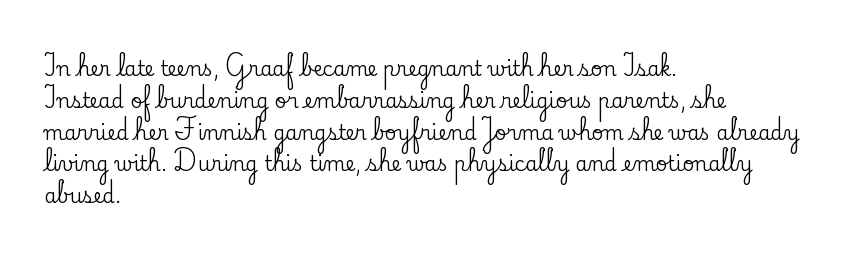
{"italic": "no", "underline": "no", "align": "left", "line_spacing": "normal", "line_spacing_ratio": 1.59, "letter_spacing": "normal", "letter_spacing_em": 0.0, "glyph_px": 20}
